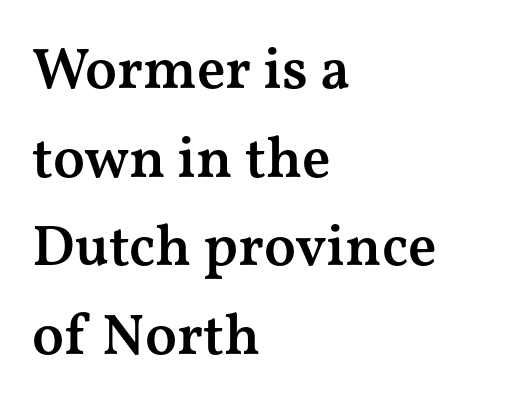
{"serif": "yes", "italic": "no", "bold": "semi", "weight": "semibold", "width": "wide", "stroke_contrast": "medium", "x_height": "medium", "monospaced": "no", "underline": "no", "align": "left", "line_spacing": "normal", "line_spacing_ratio": 1.53, "letter_spacing": "normal", "letter_spacing_em": 0.0, "glyph_px": 58}
